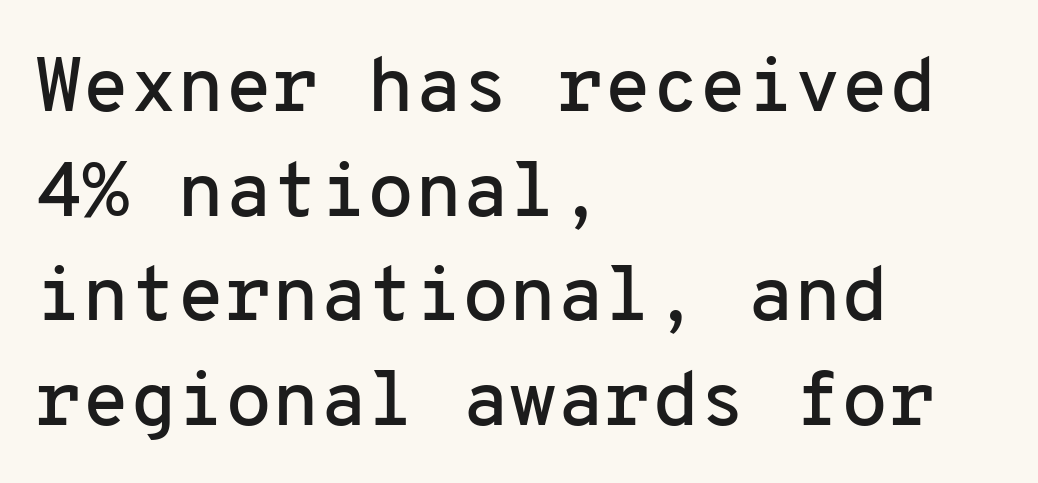
Q: Is the text italic (slanted)? A: No, it is upright.
Q: Is the typeface a serif or a sans-serif typeface? A: Sans-serif.
Q: Is the text underlined? A: No.
Q: How is the paragraph aligned? A: Left-aligned.
Q: Is the spacing between letters normal or unusually wide? A: Normal.
Q: Is the spacing between lines tight, normal or loose? A: Normal.
Q: Width (condensed, normal, or wide)? A: Normal.
Q: Stroke contrast? A: Low.
Q: x-height? A: Medium.
Q: Monospaced? A: Yes.
